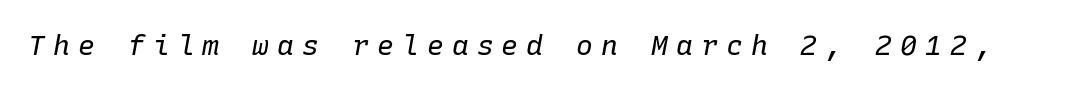
Q: Is the text bold? A: No.
Q: Is the text italic (slanted)? A: Yes, it leans right by about 10 degrees.
Q: Is the text underlined? A: No.
Q: Is the spacing between letters normal or unusually wide? A: Unusually wide.
Q: Width (condensed, normal, or wide)? A: Normal.
Q: Stroke contrast? A: Low.
Q: x-height? A: Medium.
Q: Monospaced? A: Yes.
